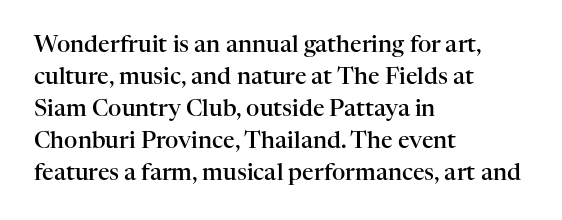
Q: Is the text bold? A: Semi-bold.
Q: Is the text italic (slanted)? A: No, it is upright.
Q: Is the text underlined? A: No.
Q: How is the paragraph aligned? A: Left-aligned.
Q: Is the spacing between letters normal or unusually wide? A: Normal.
Q: Is the spacing between lines tight, normal or loose? A: Normal.
